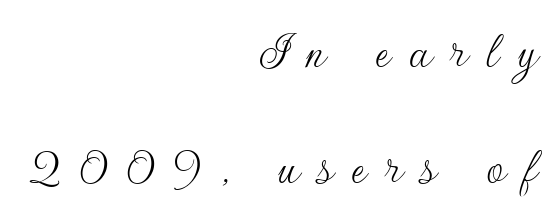
Q: Is the text bold? A: No.
Q: Is the text italic (slanted)? A: Yes.
Q: Is the typeface a serif or a sans-serif typeface? A: Sans-serif.
Q: Is the text underlined? A: No.
Q: How is the paragraph aligned? A: Right-aligned.
Q: Is the spacing between letters normal or unusually wide? A: Unusually wide.
Q: Is the spacing between lines tight, normal or loose? A: Loose.
Q: Width (condensed, normal, or wide)? A: Normal.
Q: Stroke contrast? A: Low.
Q: x-height? A: Small.
Q: Monospaced? A: No.
